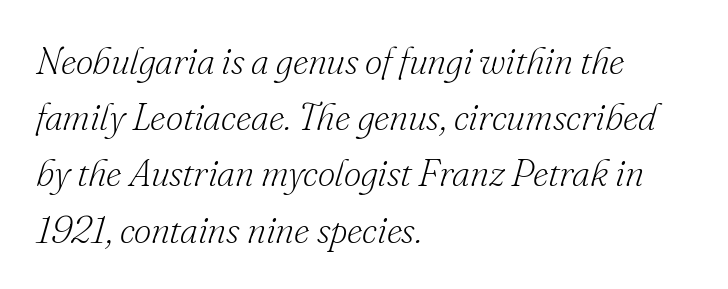
{"serif": "yes", "italic": "yes", "lean": "right", "slant_degrees": 16, "bold": "no", "weight": "light", "width": "normal", "stroke_contrast": "low", "x_height": "small", "monospaced": "no", "underline": "no", "align": "left", "line_spacing": "normal", "line_spacing_ratio": 1.48, "letter_spacing": "normal", "letter_spacing_em": 0.0, "glyph_px": 38}
